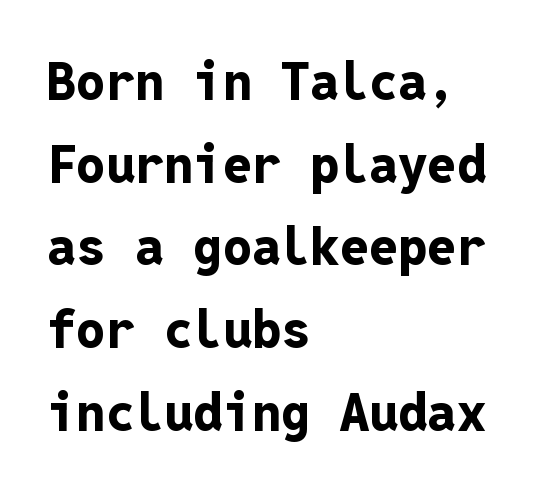
{"serif": "no", "italic": "no", "bold": "yes", "weight": "bold", "width": "normal", "stroke_contrast": "low", "x_height": "medium", "monospaced": "yes", "underline": "no", "align": "left", "line_spacing": "normal", "line_spacing_ratio": 1.59, "letter_spacing": "normal", "letter_spacing_em": 0.0, "glyph_px": 52}
